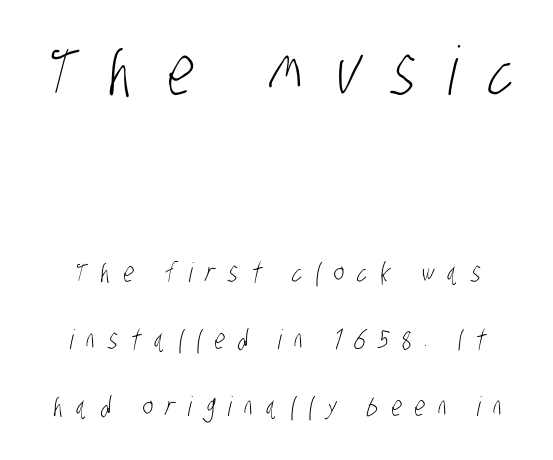
{"serif": "no", "bold": "no", "weight": "light", "width": "condensed", "stroke_contrast": "low", "x_height": "large", "monospaced": "no", "underline": "no", "line_spacing": "loose", "line_spacing_ratio": 2.48, "letter_spacing": "wide", "letter_spacing_em": 0.49, "larger_block": "first", "size_ratio": 2.48, "glyph_px": 67}
